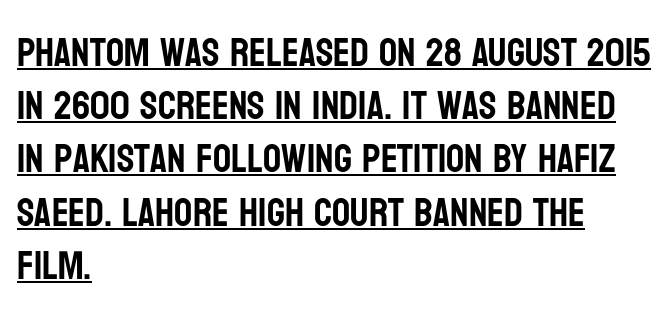
Q: Is the text italic (slanted)? A: No, it is upright.
Q: Is the typeface a serif or a sans-serif typeface? A: Sans-serif.
Q: Is the text underlined? A: Yes.
Q: How is the paragraph aligned? A: Left-aligned.
Q: Is the spacing between letters normal or unusually wide? A: Normal.
Q: Is the spacing between lines tight, normal or loose? A: Normal.
Q: Width (condensed, normal, or wide)? A: Condensed.
Q: Stroke contrast? A: Low.
Q: x-height? A: Large.
Q: Monospaced? A: No.
